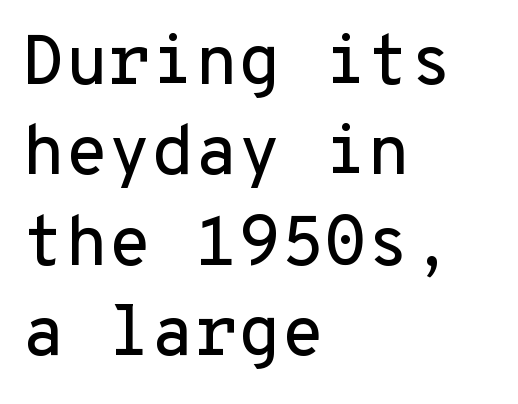
Unlike a traditional serif, this face leaves its strokes unadorned. The lettering holds an erect, upright posture throughout. Looks like terminal output: every glyph gets an equal slot. Regular leading. Letter spacing: default.
